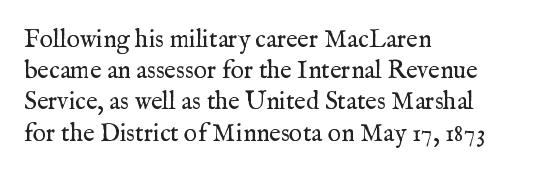
Spacing between characters is what you'd get straight out of the box. Ordinary non-slanted type is in use. The compositor pushed each line to the left boundary. Rows of type keep a routine distance in the vertical direction.
